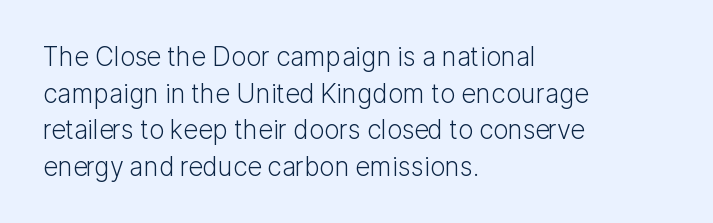
In CSS terms this would be text-align: left. The words here are not underlined. The font is comparable to plain body text, perhaps lighter. Every character sits straight up, as roman type does. The vertical gap from one line to the next is medium. Compared with typical body copy, the letter spacing here is the same.
